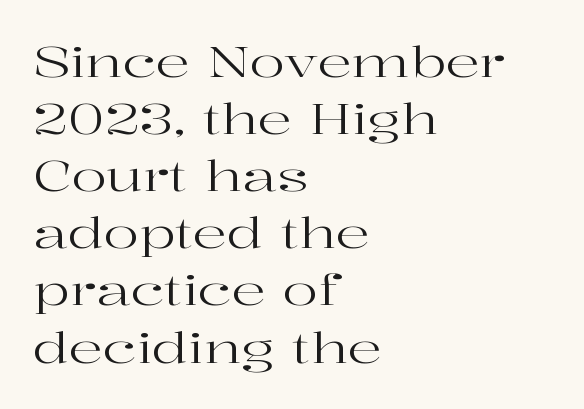
Each letter's strokes conclude with small projecting serifs. Inter-character spacing is left at the font's built-in metrics. Posture: straight, roman, zero tilt. Leading matches the norm, producing a regular column. Think standard paragraph weight, or any step lighter than that. Looks like regular typesetting: each glyph gets only the width it needs.
